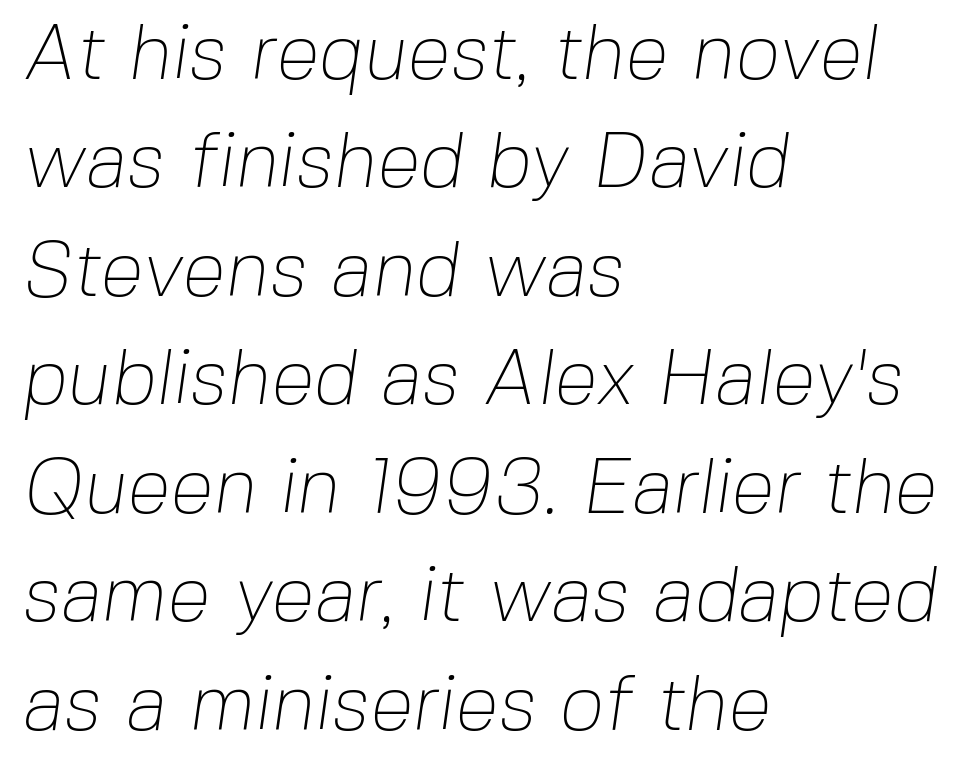
Q: Is the text bold? A: No.
Q: Is the typeface a serif or a sans-serif typeface? A: Sans-serif.
Q: Is the text underlined? A: No.
Q: How is the paragraph aligned? A: Left-aligned.
Q: Is the spacing between letters normal or unusually wide? A: Normal.
Q: Is the spacing between lines tight, normal or loose? A: Normal.
Q: Width (condensed, normal, or wide)? A: Normal.
Q: Stroke contrast? A: Low.
Q: x-height? A: Medium.
Q: Monospaced? A: No.
